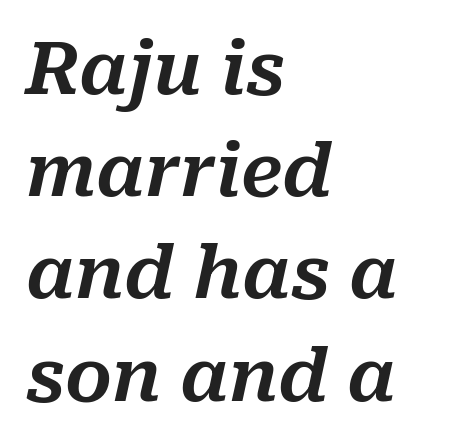
{"italic": "yes", "lean": "right", "slant_degrees": 10, "width": "normal", "stroke_contrast": "medium", "x_height": "medium", "monospaced": "no", "underline": "no", "align": "left", "line_spacing": "normal", "line_spacing_ratio": 1.4, "letter_spacing": "normal", "letter_spacing_em": 0.0, "glyph_px": 73}
